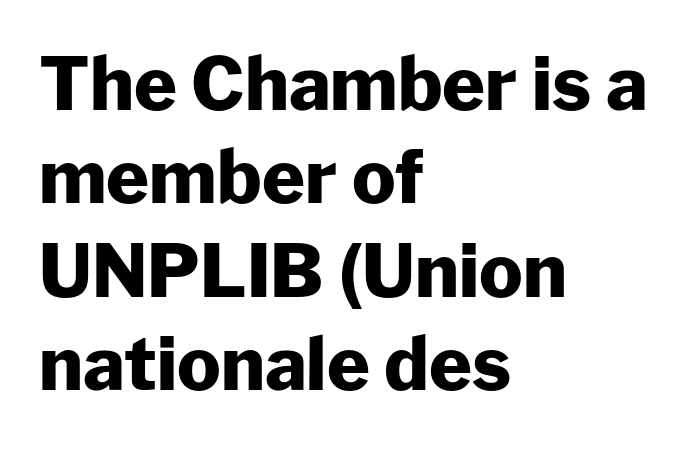
The image shows 73 px heavy sans-serif type, upright; set left-aligned, normal line spacing (1.28x), normal letter spacing, not underlined; low stroke contrast and a medium x-height.
